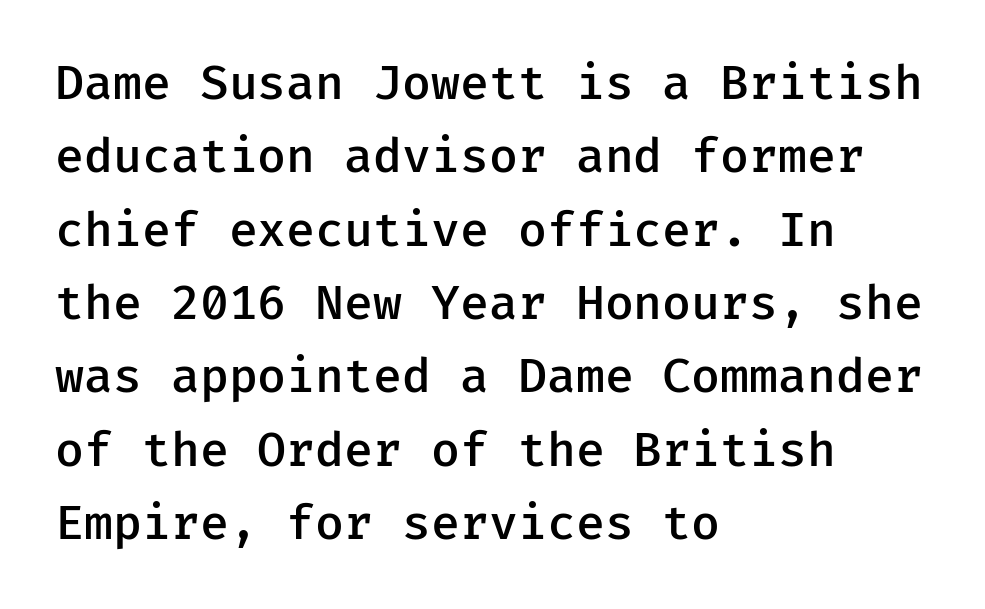
Regarding serifs, this sample does without them. The type is set solid horizontally, with unmodified tracking. Bold? Not quite — semibold, heavier than regular but stopping short. The zone under the glyphs is completely vacant.
